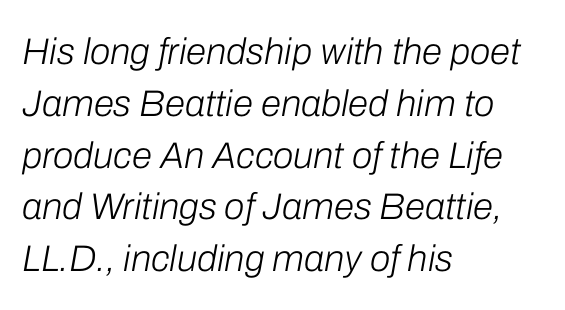
Here the designer chose a conventional face with non-uniform glyph widths. Anything drawn beneath the words? Only blank space. One glance says typical: line gaps are just what's usual. Characters follow at the spacing the type designer built in. Weight: regular or lighter.
